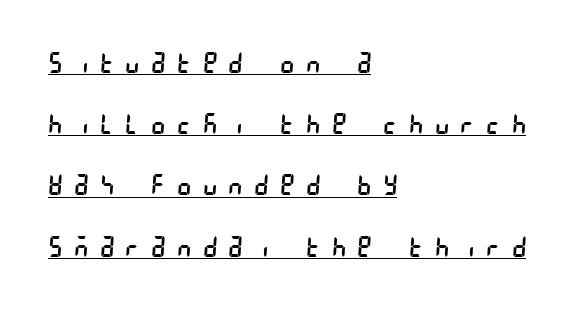
Short and long lines alike share a common starting point at left. Each new line begins a long way beneath the previous one. Here the glyphs are tracked loosely, breaking word shapes into spaced letters. Think standard paragraph weight, or any step lighter than that. You can see a thin bar hugging the bottom of the glyphs.
